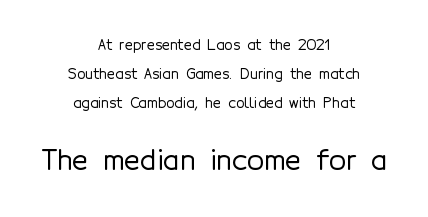
The image shows 28 px sans-serif type, upright; set centered, loose line spacing (2.07x), normal letter spacing, not underlined; the second (bottom) block is 2.0x larger; a medium x-height.
